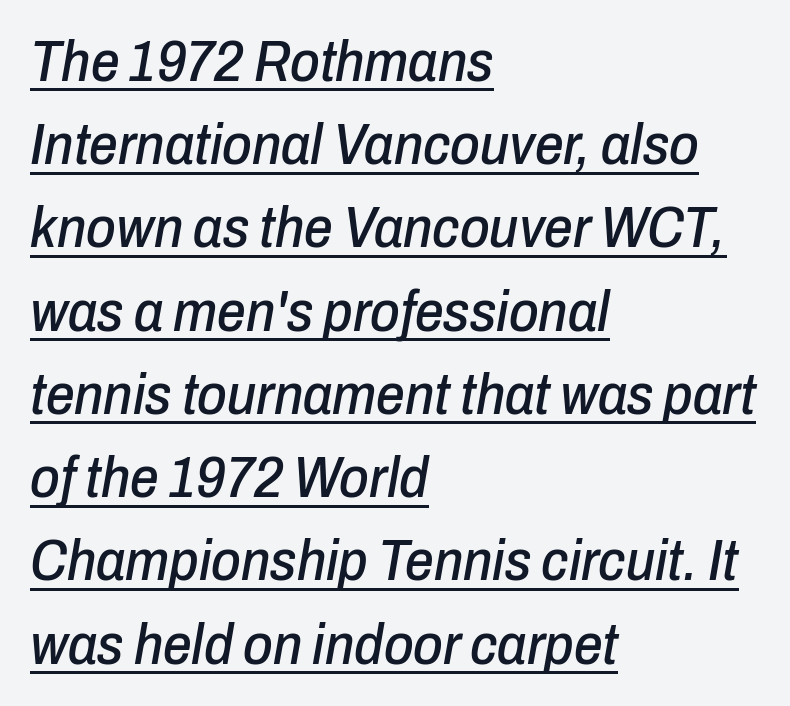
Each line starts at the same left margin while the right side varies. Horizontal bands of white between lines are of average thickness. You can tell it's italic because the verticals aren't actually vertical. Spacing between characters is what you'd get straight out of the box. The rendered words wear a rule along their underside.
